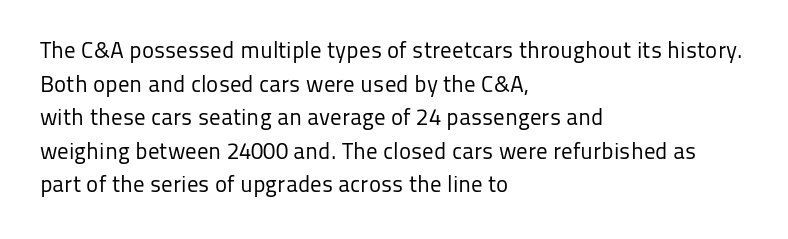
{"italic": "no", "bold": "no", "underline": "no", "align": "left", "line_spacing": "normal", "line_spacing_ratio": 1.46, "letter_spacing": "normal", "letter_spacing_em": 0.0, "glyph_px": 23}
